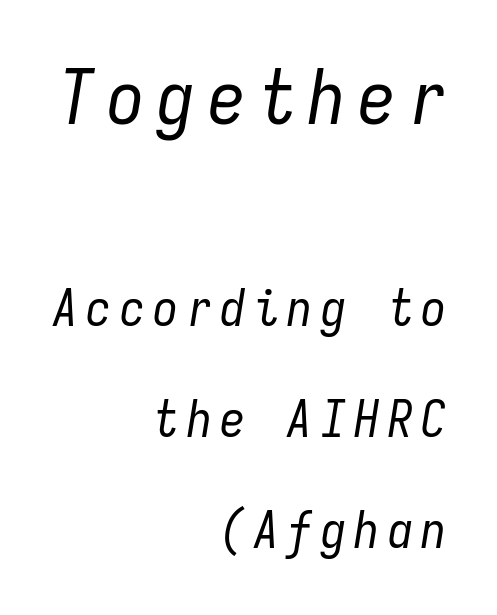
This sample trades compactness for vertical openness between lines. Which margin do the lines hug? The right one — the left edge is uneven. The letters are slanted; this is an italic face. The letters in the upper block stand taller than those in the block below. Stroke thickness stays within the range of a standard reading face or lighter.
